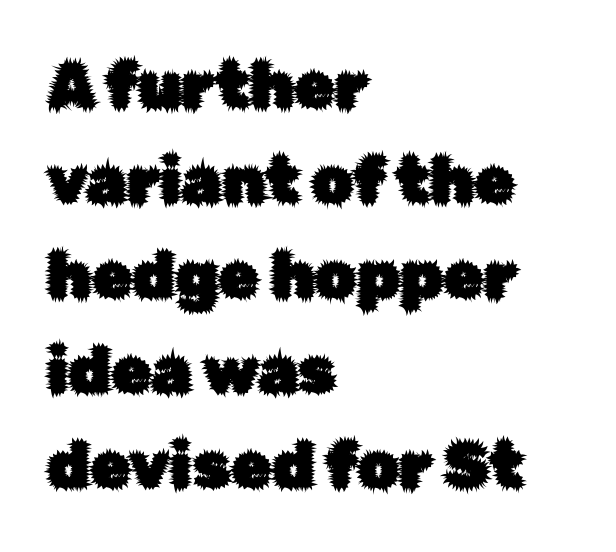
The compositor pushed each line to the left boundary. A typesetter would call this proportional, since set widths differ per character. The rendering shows plain stroke endings on the letterforms — a sans-serif design. Glyph-to-glyph distance matches everyday printed text. This is the regular roman posture of the typeface. Each row of text sits above clean, open space.
